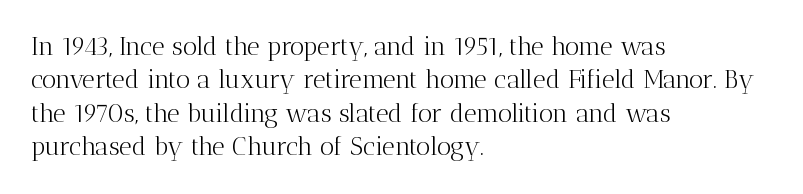
{"italic": "no", "bold": "no", "underline": "no", "align": "left", "line_spacing": "normal", "line_spacing_ratio": 1.34, "letter_spacing": "normal", "letter_spacing_em": 0.0, "glyph_px": 25}
